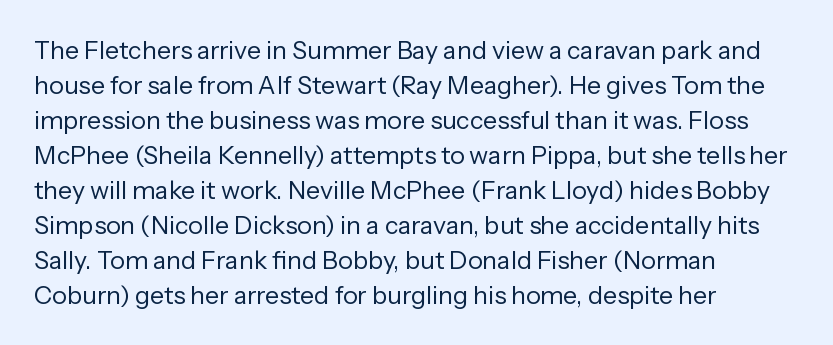
Nobody drew a line under any word here. The passage is arranged the way most books set body copy — flush left. Is the stroke heavy? The answer is a plain regular-or-lighter. Nobody touched the tracking dial on this one. A roman cut, with each character standing at attention. The space between consecutive lines is moderate.
